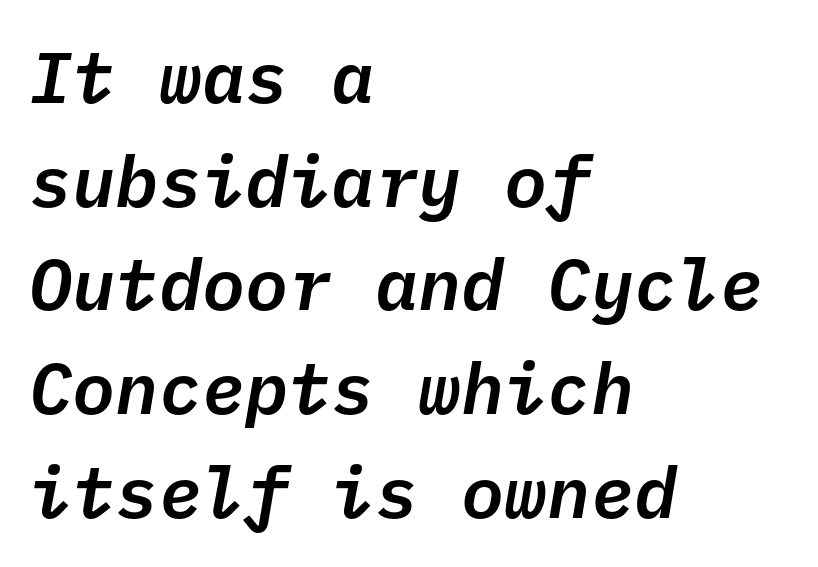
{"italic": "yes", "lean": "right", "slant_degrees": 10, "width": "normal", "stroke_contrast": "low", "x_height": "medium", "monospaced": "yes", "underline": "no", "align": "left", "line_spacing": "normal", "line_spacing_ratio": 1.44, "letter_spacing": "normal", "letter_spacing_em": 0.0, "glyph_px": 72}
